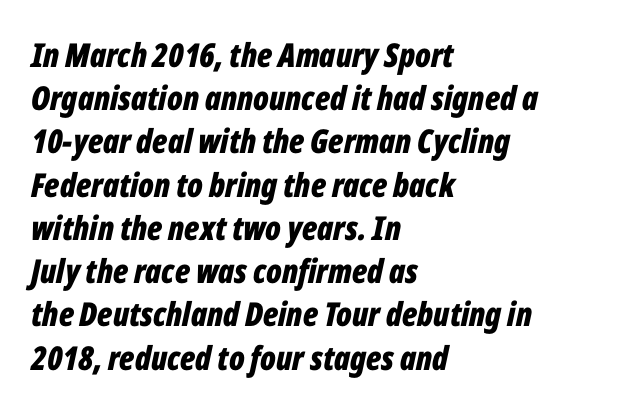
This sample uses plain, unmodified letter spacing. One glance says typical: line gaps are just what's usual. Heft: maximum for text — a bold. Leftover space on each line is placed entirely after the last word. The glyphs look as if they've been sheared to an angle. Is this a fixed-width face? No — the glyphs have proportional, varying widths.
